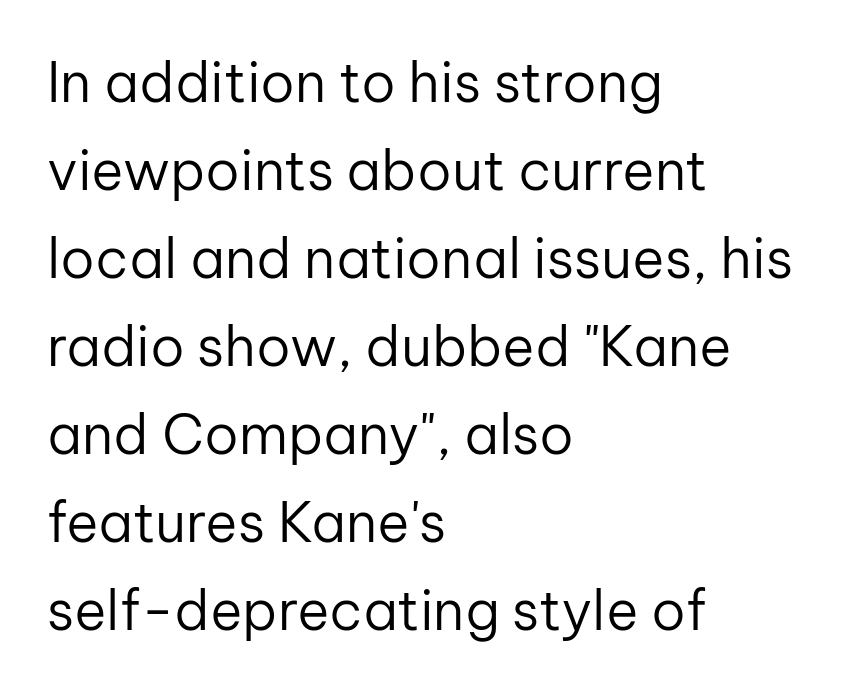
{"serif": "no", "italic": "no", "bold": "no", "weight": "regular", "width": "normal", "stroke_contrast": "low", "x_height": "medium", "monospaced": "no", "underline": "no", "align": "left", "line_spacing": "normal", "line_spacing_ratio": 1.6, "letter_spacing": "normal", "letter_spacing_em": 0.0, "glyph_px": 55}
